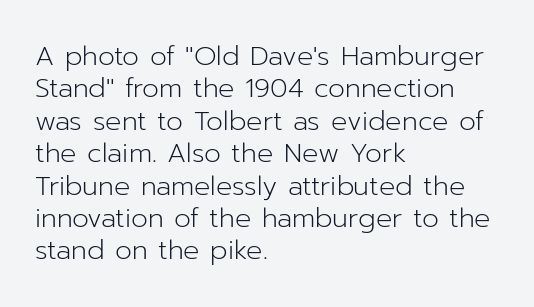
Q: Is the text bold? A: No.
Q: Is the text italic (slanted)? A: No, it is upright.
Q: Is the text underlined? A: No.
Q: How is the paragraph aligned? A: Left-aligned.
Q: Is the spacing between letters normal or unusually wide? A: Normal.
